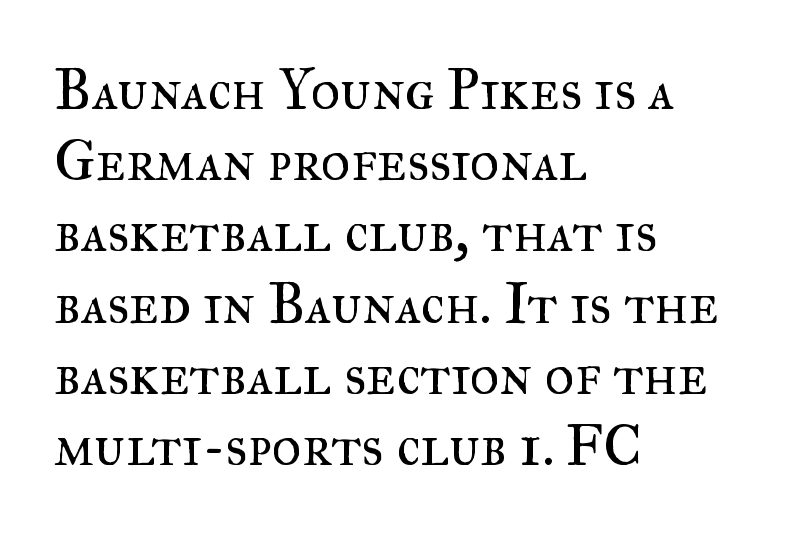
{"serif": "yes", "italic": "no", "bold": "no", "weight": "regular", "width": "normal", "stroke_contrast": "medium", "x_height": "small", "monospaced": "no", "underline": "no", "align": "left", "line_spacing": "normal", "line_spacing_ratio": 1.25, "letter_spacing": "normal", "letter_spacing_em": 0.0, "glyph_px": 57}
